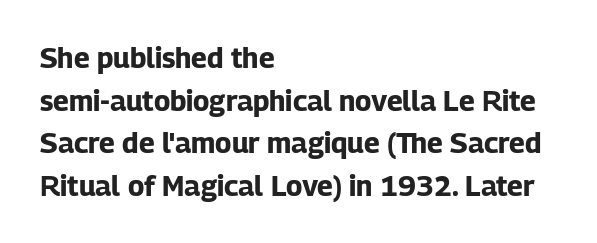
{"serif": "no", "italic": "no", "bold": "yes", "weight": "bold", "width": "normal", "stroke_contrast": "low", "x_height": "medium", "monospaced": "no", "underline": "no", "align": "left", "line_spacing": "normal", "line_spacing_ratio": 1.52, "letter_spacing": "normal", "letter_spacing_em": 0.0, "glyph_px": 28}
